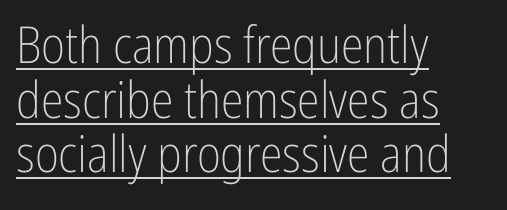
The image shows 51 px light, condensed sans-serif type, upright; set left-aligned, tight line spacing (1.07x), normal letter spacing, underlined; low stroke contrast and a medium x-height.
